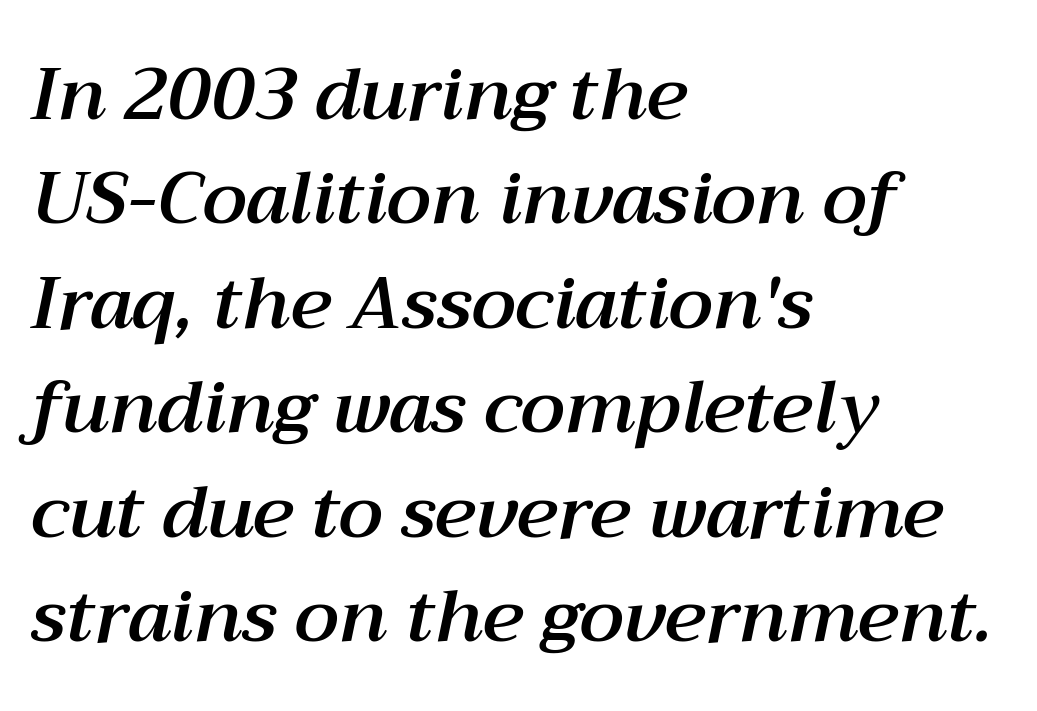
The image shows 73 px text type, italic (leaning right); set left-aligned, normal line spacing (1.43x), normal letter spacing, not underlined; medium stroke contrast and a medium x-height.
